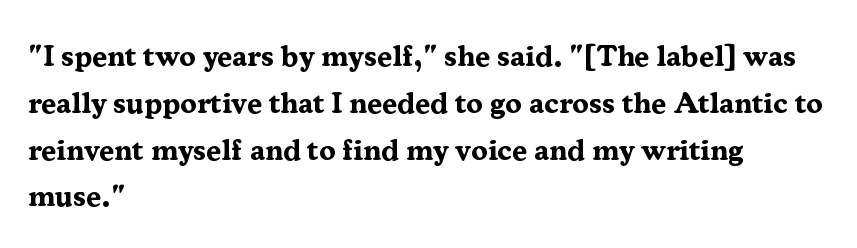
{"serif": "yes", "italic": "no", "bold": "yes", "weight": "bold", "width": "normal", "stroke_contrast": "medium", "x_height": "medium", "monospaced": "no", "underline": "no", "align": "left", "line_spacing": "normal", "line_spacing_ratio": 1.56, "letter_spacing": "normal", "letter_spacing_em": 0.0, "glyph_px": 30}
